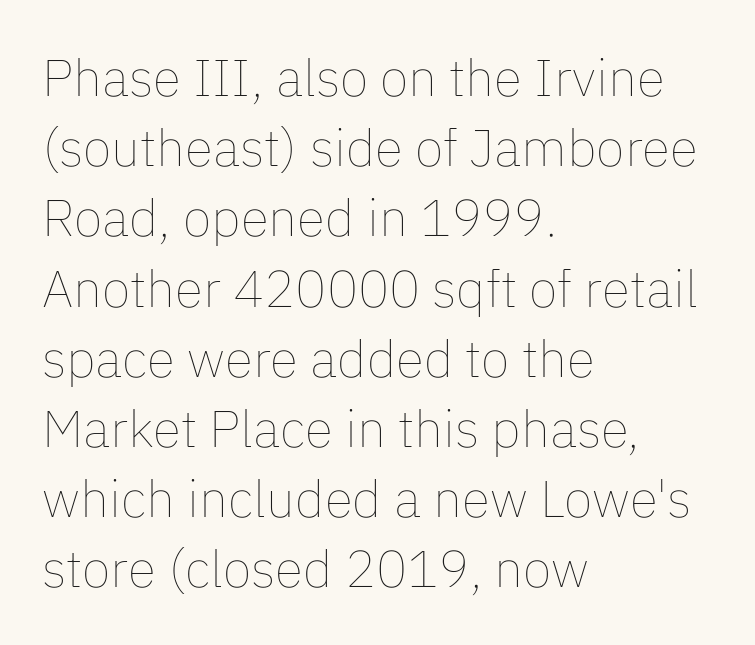
{"italic": "no", "bold": "no", "weight": "thin", "width": "normal", "stroke_contrast": "low", "x_height": "medium", "monospaced": "no", "underline": "no", "align": "left", "line_spacing": "normal", "line_spacing_ratio": 1.35, "letter_spacing": "normal", "letter_spacing_em": 0.0, "glyph_px": 52}
